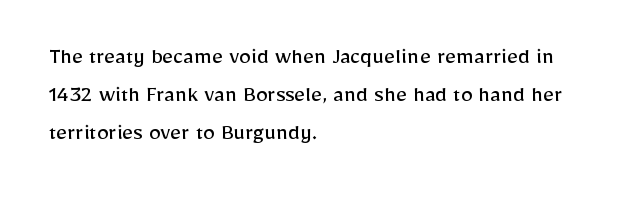
Is there much room between lines? A standard amount, neither cramped nor airy. A roman cut, with each character standing at attention. How are the letters spaced? Ordinarily, with no added tracking. This rendering features lettering with no underline. The paragraph shown leans on its left margin. The weight tops out at a normal text grade.
